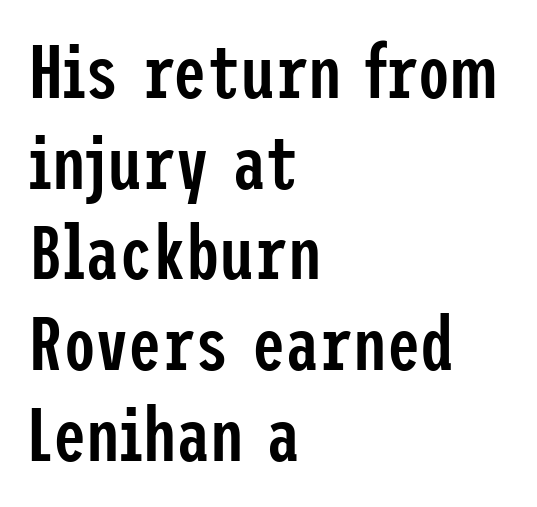
{"serif": "no", "italic": "no", "bold": "semi", "weight": "semibold", "width": "condensed", "stroke_contrast": "low", "x_height": "medium", "underline": "no", "align": "left", "line_spacing_ratio": 1.21, "letter_spacing": "normal", "letter_spacing_em": 0.0, "glyph_px": 75}
